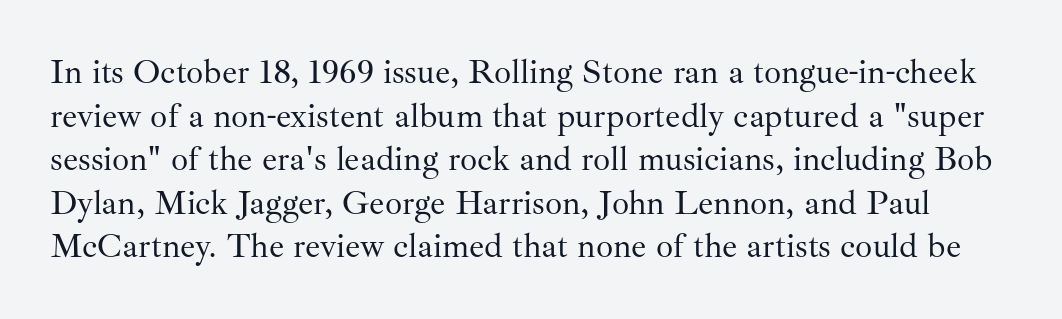
Q: Is the text bold? A: No.
Q: Is the text italic (slanted)? A: No, it is upright.
Q: Is the typeface a serif or a sans-serif typeface? A: Serif.
Q: Is the text underlined? A: No.
Q: Is the spacing between letters normal or unusually wide? A: Normal.
Q: Is the spacing between lines tight, normal or loose? A: Normal.
Q: Width (condensed, normal, or wide)? A: Normal.
Q: Stroke contrast? A: Medium.
Q: x-height? A: Small.
Q: Monospaced? A: No.
